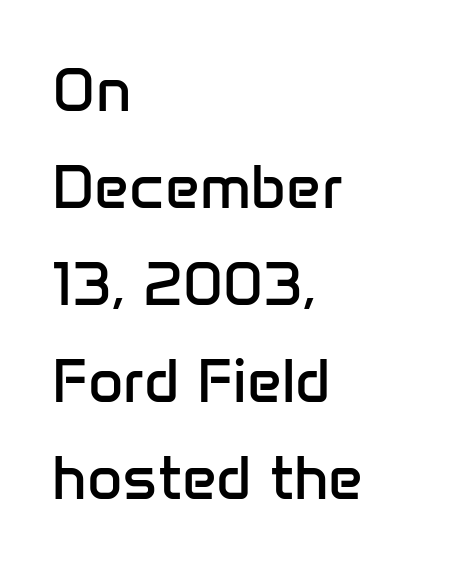
Q: Is the text bold? A: No.
Q: Is the text italic (slanted)? A: No, it is upright.
Q: Is the typeface a serif or a sans-serif typeface? A: Sans-serif.
Q: Is the text underlined? A: No.
Q: How is the paragraph aligned? A: Left-aligned.
Q: Is the spacing between letters normal or unusually wide? A: Normal.
Q: Is the spacing between lines tight, normal or loose? A: Normal.
Q: Width (condensed, normal, or wide)? A: Normal.
Q: Stroke contrast? A: Low.
Q: x-height? A: Medium.
Q: Monospaced? A: No.
